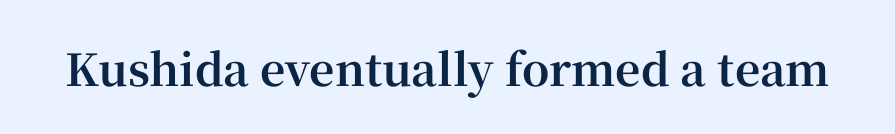
Q: Is the text bold? A: Yes.
Q: Is the text italic (slanted)? A: No, it is upright.
Q: Is the typeface a serif or a sans-serif typeface? A: Serif.
Q: Is the text underlined? A: No.
Q: Is the spacing between letters normal or unusually wide? A: Normal.
Q: Width (condensed, normal, or wide)? A: Normal.
Q: Stroke contrast? A: High.
Q: x-height? A: Medium.
Q: Monospaced? A: No.
